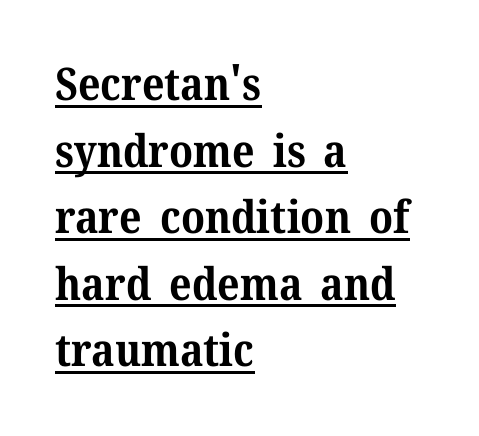
The image shows 45 px bold serif type, upright; set left-aligned, normal line spacing (1.48x), normal letter spacing, underlined; medium stroke contrast and a medium x-height.
